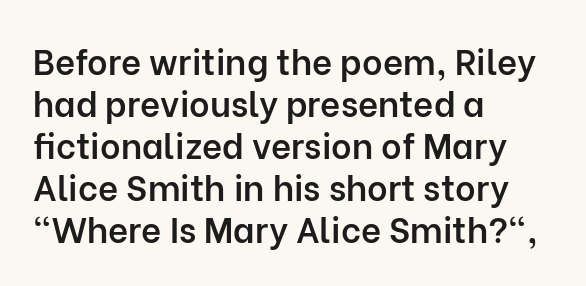
The image shows 35 px semibold sans-serif type, upright; set left-aligned, line spacing 1.2x, normal letter spacing, not underlined; low stroke contrast and a medium x-height.
